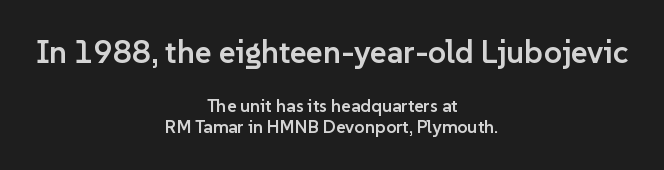
Q: Is the text bold? A: Semi-bold.
Q: Is the text italic (slanted)? A: No, it is upright.
Q: Is the typeface a serif or a sans-serif typeface? A: Sans-serif.
Q: Is the text underlined? A: No.
Q: How is the paragraph aligned? A: Centered.
Q: Is the spacing between letters normal or unusually wide? A: Normal.
Q: Which block of text is set in a larger size, the first (top) or the second (bottom)? A: The first (top) one.
Q: Width (condensed, normal, or wide)? A: Normal.
Q: Stroke contrast? A: Low.
Q: x-height? A: Medium.
Q: Monospaced? A: No.
